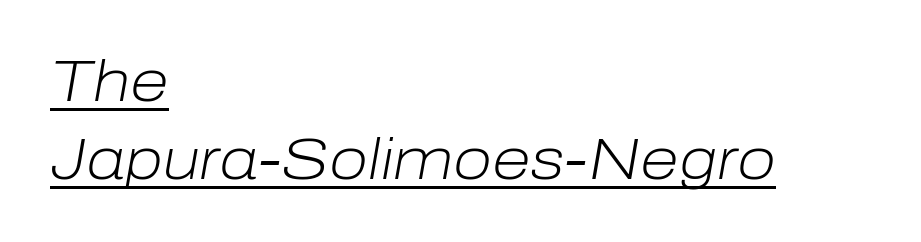
The text block is weighted toward the left margin, trailing off unevenly rightward. The letters are slanted; this is an italic face. This sample has the flowing, uneven cadence of proportional lettering. Is the letter spacing exaggerated? No — it looks like the ordinary default.
